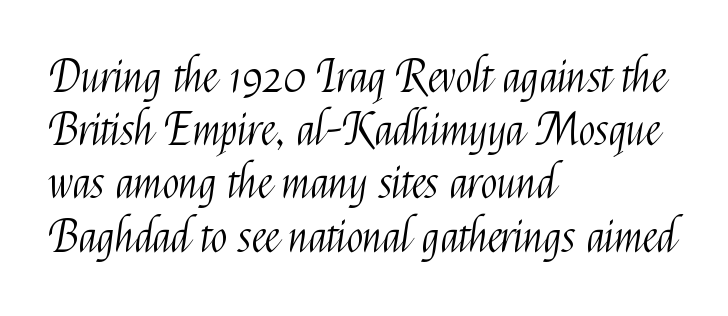
The image shows 44 px light, condensed sans-serif type; set left-aligned, line spacing 1.21x, normal letter spacing, not underlined; medium stroke contrast and a medium x-height.
